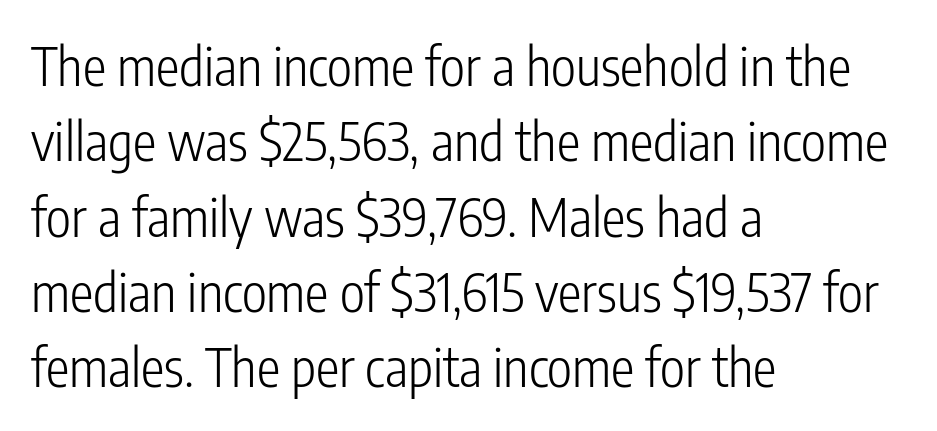
Q: Is the text bold? A: No.
Q: Is the text italic (slanted)? A: No, it is upright.
Q: Is the typeface a serif or a sans-serif typeface? A: Sans-serif.
Q: Is the text underlined? A: No.
Q: How is the paragraph aligned? A: Left-aligned.
Q: Is the spacing between letters normal or unusually wide? A: Normal.
Q: Is the spacing between lines tight, normal or loose? A: Normal.
Q: Width (condensed, normal, or wide)? A: Condensed.
Q: Stroke contrast? A: Low.
Q: x-height? A: Medium.
Q: Monospaced? A: No.
